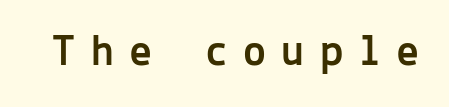
Look at the bottom of the vertical strokes: they stop flat, with no serifs. Glance below the letters and you will spot only blank space. Characters follow at a spacing far wider than the type designer built in. Think of a typewriter: that constant character pitch is what you see here.
